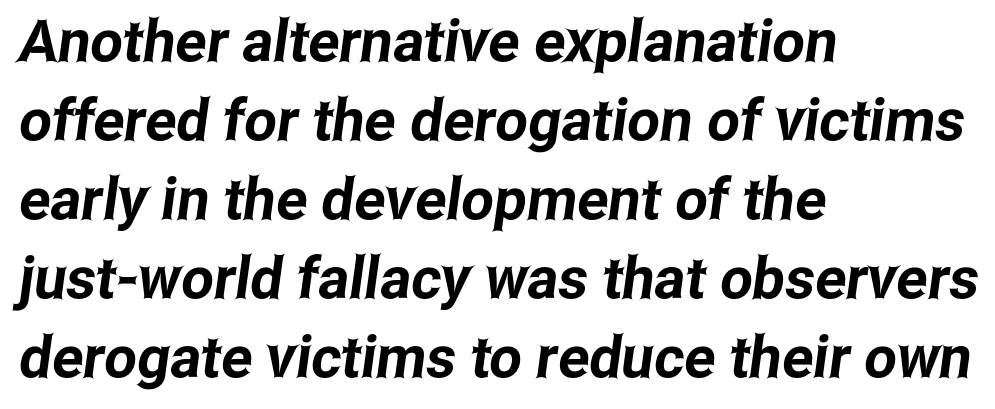
Q: Is the typeface a serif or a sans-serif typeface? A: Sans-serif.
Q: Is the text underlined? A: No.
Q: How is the paragraph aligned? A: Left-aligned.
Q: Is the spacing between letters normal or unusually wide? A: Normal.
Q: Is the spacing between lines tight, normal or loose? A: Normal.
Q: Width (condensed, normal, or wide)? A: Condensed.
Q: Stroke contrast? A: Low.
Q: x-height? A: Medium.
Q: Monospaced? A: No.
